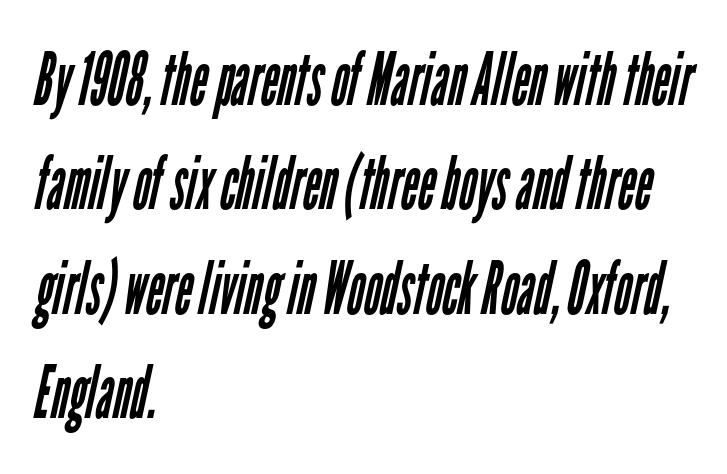
{"serif": "no", "bold": "no", "weight": "regular", "width": "condensed", "stroke_contrast": "low", "x_height": "medium", "monospaced": "no", "underline": "no", "align": "left", "line_spacing": "normal", "line_spacing_ratio": 1.41, "letter_spacing": "normal", "letter_spacing_em": 0.0, "glyph_px": 74}
